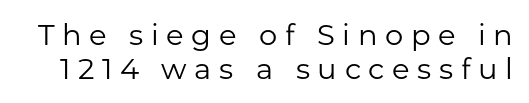
{"serif": "no", "italic": "no", "bold": "no", "weight": "regular", "width": "normal", "stroke_contrast": "low", "x_height": "medium", "monospaced": "no", "underline": "no", "line_spacing_ratio": 1.17, "letter_spacing": "wide", "letter_spacing_em": 0.26, "glyph_px": 29}
